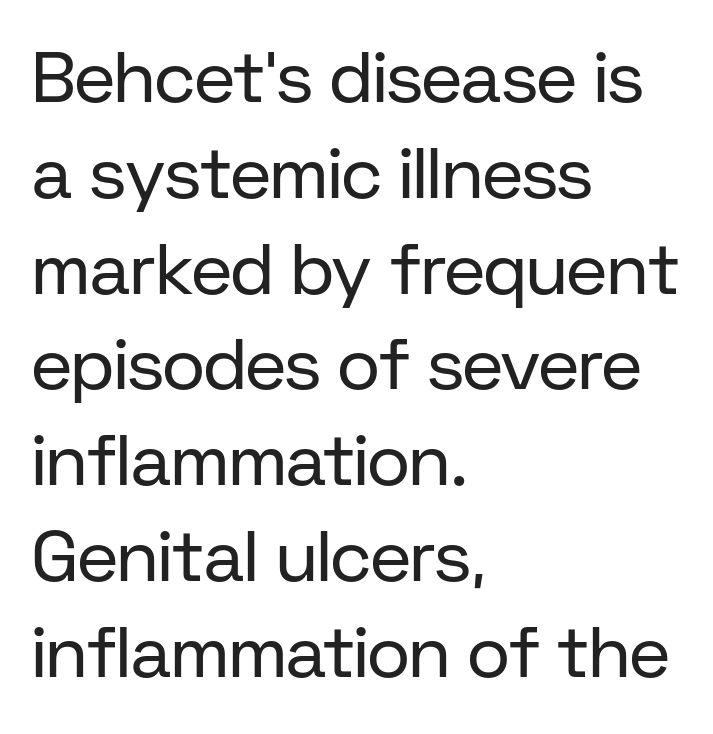
Q: Is the text bold? A: No.
Q: Is the text italic (slanted)? A: No, it is upright.
Q: Is the typeface a serif or a sans-serif typeface? A: Sans-serif.
Q: Is the text underlined? A: No.
Q: How is the paragraph aligned? A: Left-aligned.
Q: Is the spacing between letters normal or unusually wide? A: Normal.
Q: Is the spacing between lines tight, normal or loose? A: Normal.
Q: Width (condensed, normal, or wide)? A: Normal.
Q: Stroke contrast? A: Low.
Q: x-height? A: Medium.
Q: Monospaced? A: No.
